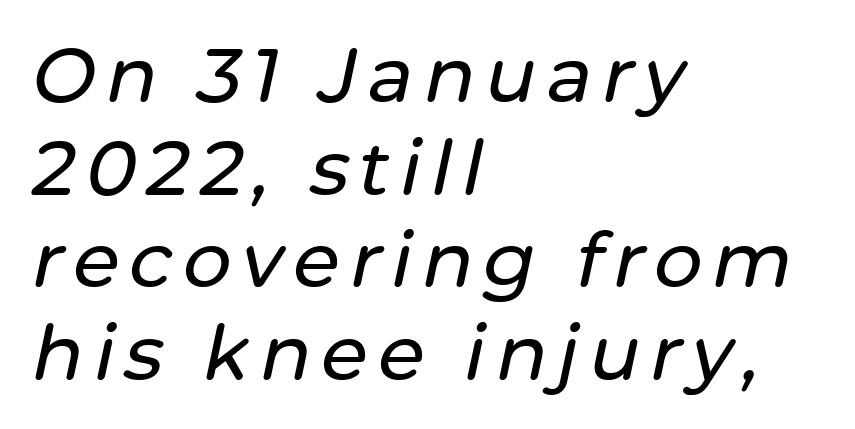
The image shows 76 px text type, italic (leaning right); set left-aligned, line spacing 1.22x, not underlined; low stroke contrast and a medium x-height.
